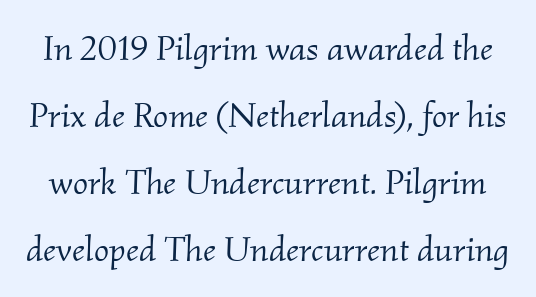
{"serif": "yes", "italic": "yes", "lean": "right", "slant_degrees": 2, "bold": "no", "weight": "light", "width": "normal", "stroke_contrast": "medium", "x_height": "small", "monospaced": "no", "underline": "no", "line_spacing_ratio": 1.86, "letter_spacing": "normal", "letter_spacing_em": 0.0, "glyph_px": 36}
